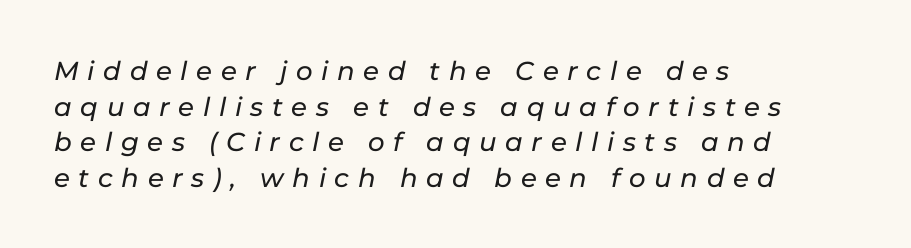
Q: Is the text italic (slanted)? A: Yes, it leans right by about 11 degrees.
Q: Is the text underlined? A: No.
Q: How is the paragraph aligned? A: Left-aligned.
Q: Is the spacing between letters normal or unusually wide? A: Unusually wide.
Q: Is the spacing between lines tight, normal or loose? A: Normal.
